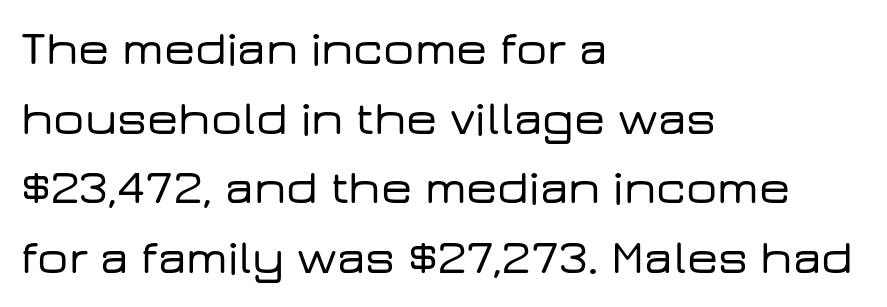
The image shows 49 px wide sans-serif type, upright; set left-aligned, normal line spacing (1.42x), normal letter spacing, not underlined; low stroke contrast and a medium x-height.
